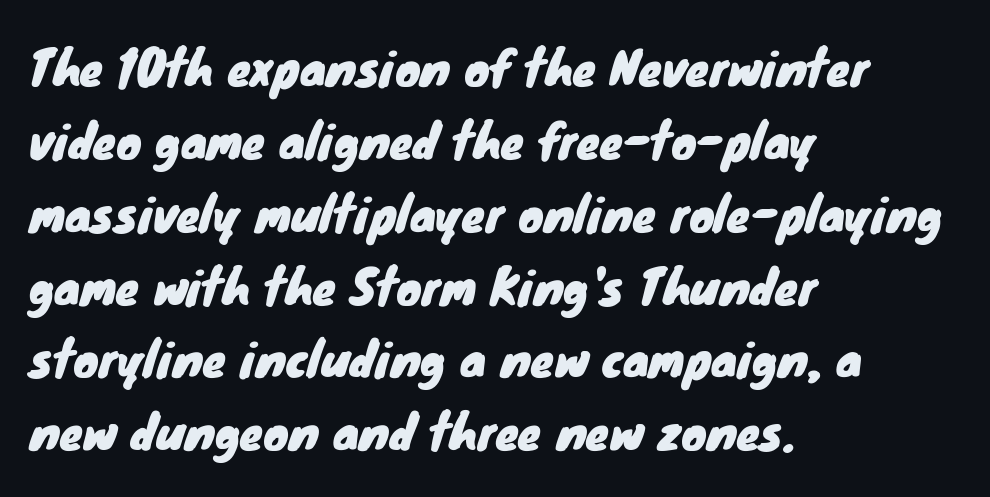
The image shows 47 px sans-serif type; set left-aligned, normal line spacing (1.55x), normal letter spacing, not underlined; low stroke contrast and a small x-height.
